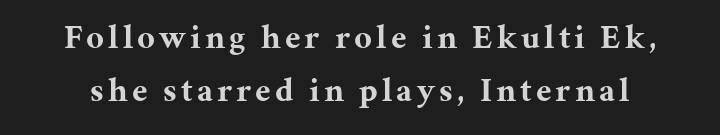
Little horizontal feet cap the strokes, marking this as serif type. Compared with typical paragraphs, the rows here are spaced about the same. The glyphs have the mass of a bold cut. Letters rest on an invisible, unmarked baseline. Italic: no, the glyphs are upright roman. Proportional: the letters do not fall into vertical columns.
